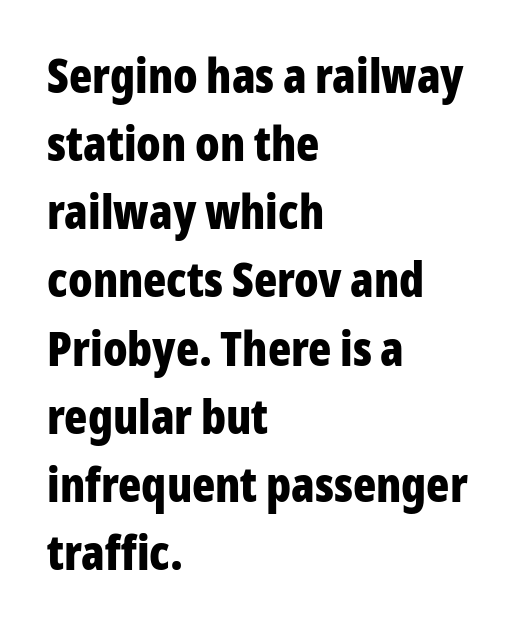
{"serif": "no", "italic": "no", "bold": "yes", "weight": "bold", "width": "condensed", "stroke_contrast": "low", "x_height": "medium", "monospaced": "no", "underline": "no", "align": "left", "line_spacing": "normal", "line_spacing_ratio": 1.42, "letter_spacing": "normal", "letter_spacing_em": 0.0, "glyph_px": 48}
